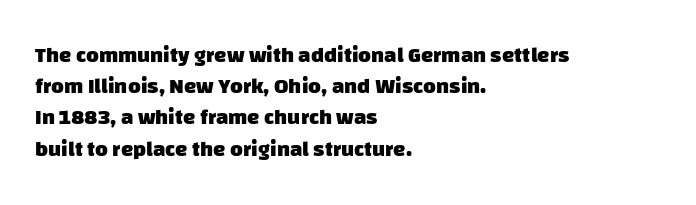
Typesetter's note: full bold, strokes at maximum text heaviness. Vertical spacing — default. The setting favours the left margin, as ordinary paragraphs usually do. Lines of text with bare space underneath. Inter-character spacing is left at the font's built-in metrics.
